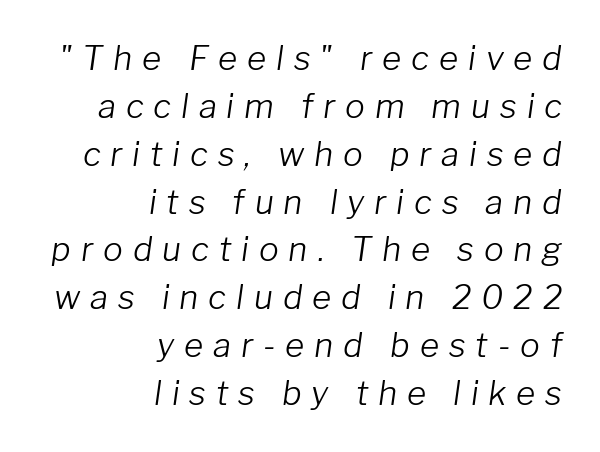
The image shows 33 px light type, italic (leaning right); set right-aligned, normal line spacing (1.45x), unusually wide letter spacing (+0.3 em), not underlined; low stroke contrast and a medium x-height.
